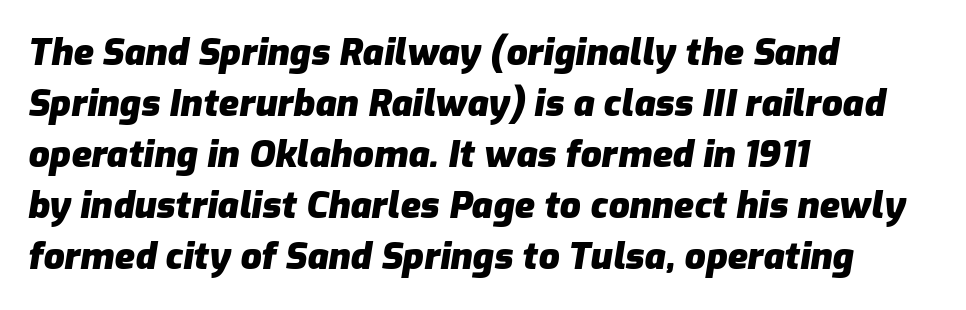
{"italic": "yes", "lean": "right", "slant_degrees": 9, "bold": "yes", "weight": "heavy", "width": "normal", "stroke_contrast": "low", "x_height": "medium", "monospaced": "no", "underline": "no", "align": "left", "line_spacing": "normal", "line_spacing_ratio": 1.38, "letter_spacing": "normal", "letter_spacing_em": 0.0, "glyph_px": 37}
